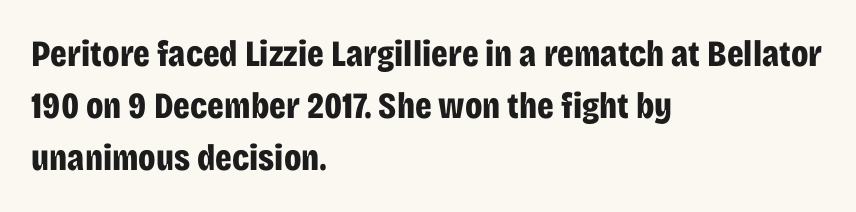
Q: Is the text bold? A: Yes.
Q: Is the text italic (slanted)? A: No, it is upright.
Q: Is the typeface a serif or a sans-serif typeface? A: Sans-serif.
Q: Is the text underlined? A: No.
Q: How is the paragraph aligned? A: Left-aligned.
Q: Is the spacing between letters normal or unusually wide? A: Normal.
Q: Is the spacing between lines tight, normal or loose? A: Normal.
Q: Width (condensed, normal, or wide)? A: Condensed.
Q: Stroke contrast? A: Low.
Q: x-height? A: Large.
Q: Monospaced? A: No.
